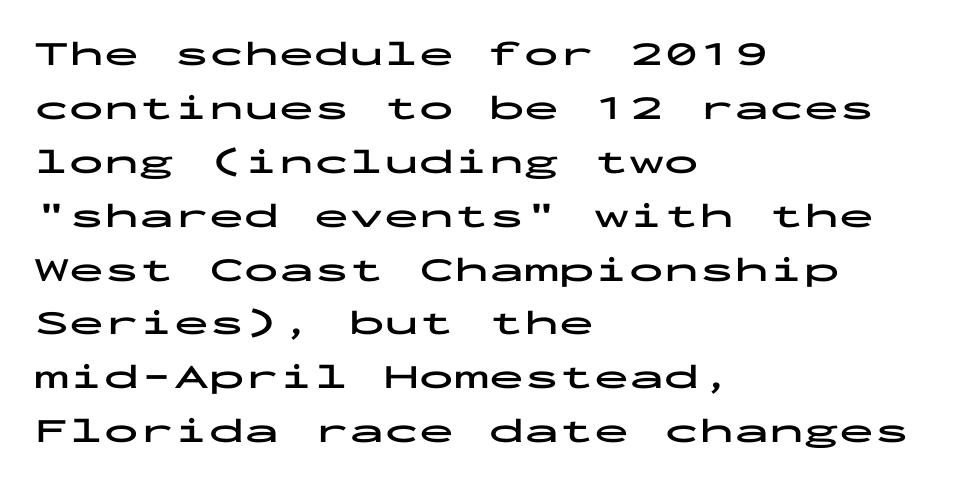
Q: Is the text bold? A: Yes.
Q: Is the text italic (slanted)? A: No, it is upright.
Q: Is the typeface a serif or a sans-serif typeface? A: Sans-serif.
Q: Is the text underlined? A: No.
Q: How is the paragraph aligned? A: Left-aligned.
Q: Is the spacing between letters normal or unusually wide? A: Normal.
Q: Is the spacing between lines tight, normal or loose? A: Normal.
Q: Width (condensed, normal, or wide)? A: Wide.
Q: Stroke contrast? A: Low.
Q: x-height? A: Medium.
Q: Monospaced? A: Yes.
